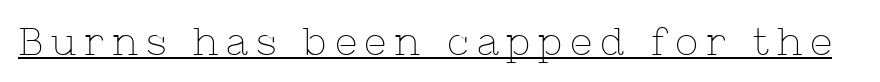
Proportional: the letters do not fall into vertical columns. This rendering widens character spacing well past its baseline value. Is this a heavy cut? Hardly; it is regular or lighter. The font's upright variant was chosen for this text. The string is rendered with underlining switched on. I'd call this a serif setting — the letters wear small feet.
